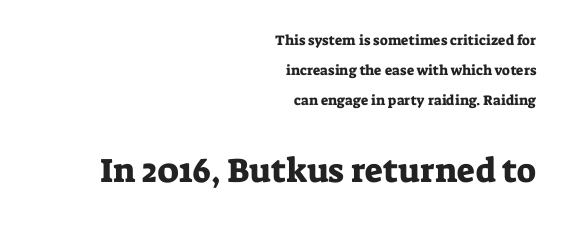
The image shows 34 px serif type, upright; set right-aligned, loose line spacing (2.14x), normal letter spacing, not underlined; the second (bottom) block is 2.43x larger; low stroke contrast and a medium x-height.
